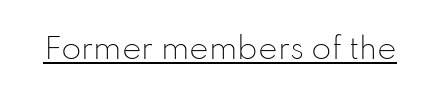
The image shows 29 px light sans-serif type, upright; set normal letter spacing, underlined; low stroke contrast and a small x-height.
